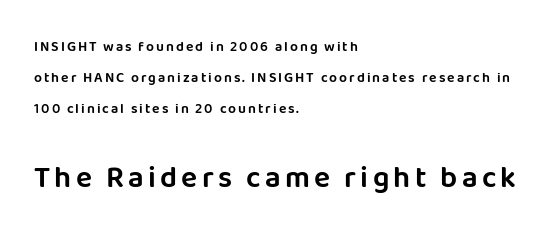
The paragraph shown leans on its left margin. A typesetter would mark this as roman, not italic. Look at the bottom of the vertical strokes: they stop flat, with no serifs. The space directly below the letters is spotless. The lines are spread far apart with generous leading. The face used here is proportionally spaced, like ordinary book or web type.
